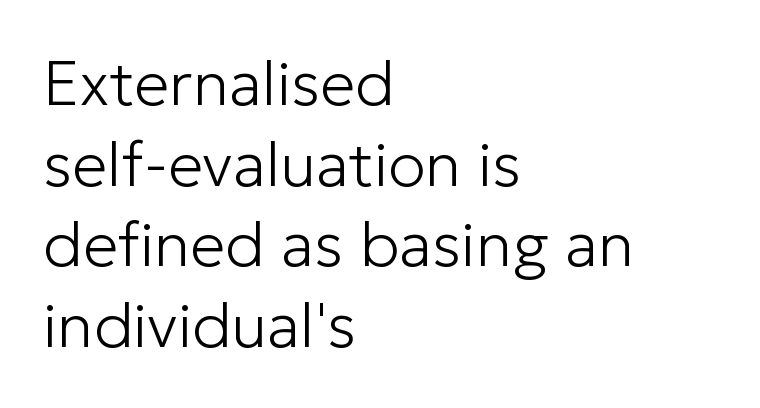
{"serif": "no", "italic": "no", "bold": "no", "weight": "light", "width": "normal", "stroke_contrast": "low", "x_height": "medium", "monospaced": "no", "underline": "no", "align": "left", "line_spacing": "normal", "line_spacing_ratio": 1.28, "letter_spacing": "normal", "letter_spacing_em": 0.0, "glyph_px": 63}
